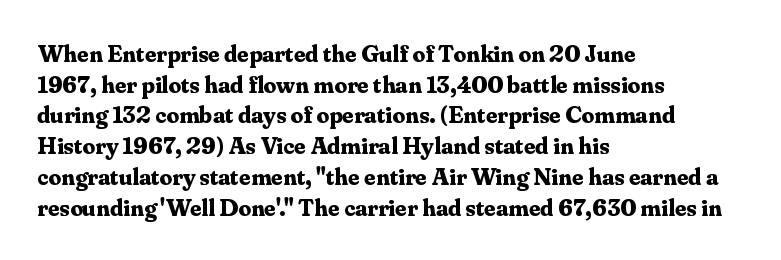
In CSS terms this would be text-align: left. Anything drawn beneath the words? Only blank space. Posture: upright roman. As a designer I'd log this as weight 700, bold.
